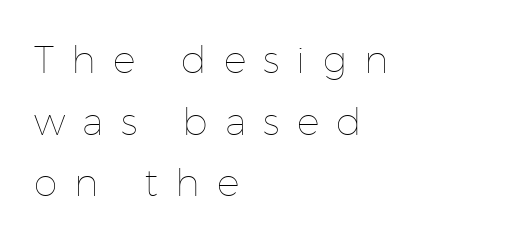
The image shows 38 px thin type, upright; set left-aligned, normal line spacing (1.62x), unusually wide letter spacing (+0.45 em), not underlined; low stroke contrast and a medium x-height.
